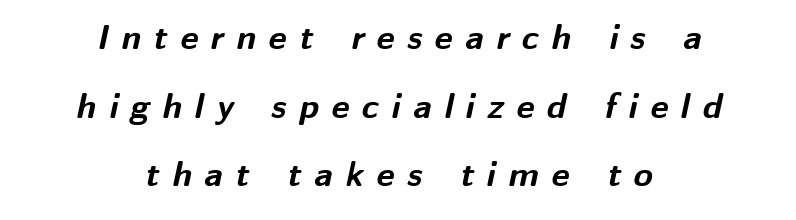
{"italic": "yes", "lean": "right", "slant_degrees": 12, "bold": "yes", "weight": "bold", "width": "normal", "stroke_contrast": "medium", "x_height": "medium", "monospaced": "no", "underline": "no", "align": "center", "line_spacing": "loose", "line_spacing_ratio": 1.96, "letter_spacing": "wide", "letter_spacing_em": 0.36, "glyph_px": 35}
